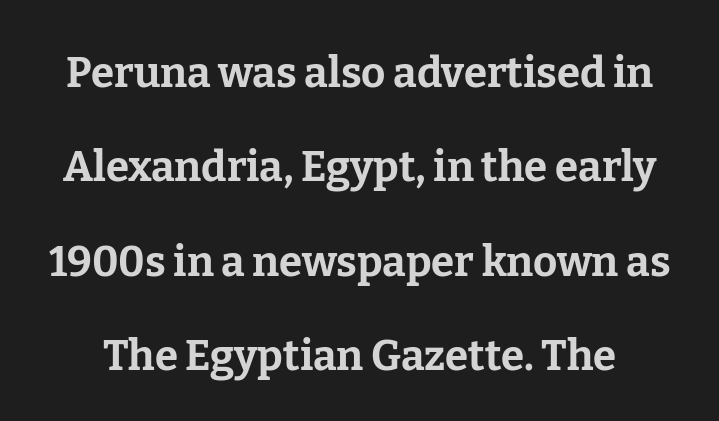
The image shows 42 px bold serif type, upright; set loose line spacing (2.25x), normal letter spacing, not underlined; low stroke contrast and a medium x-height.
